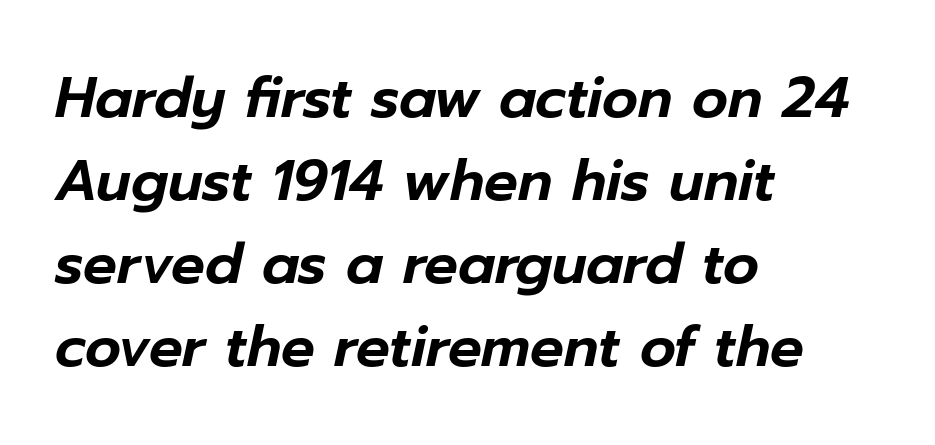
Tracking here is standard; glyphs follow each other at the usual distance. The gap between lines stays unmarked. Character widths vary here, with narrow letters taking less room than wide ones. If you measured baseline to baseline, you'd find a middling distance.
